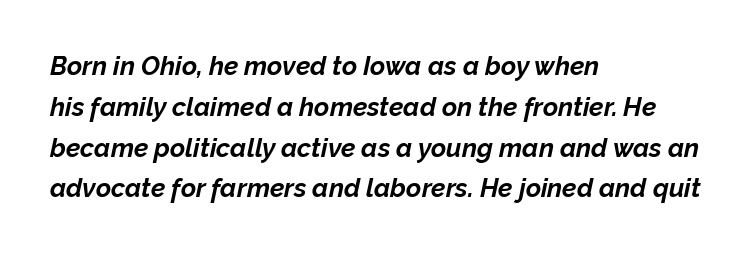
Q: Is the text bold? A: Yes.
Q: Is the text italic (slanted)? A: Yes, it leans right by about 12 degrees.
Q: Is the text underlined? A: No.
Q: How is the paragraph aligned? A: Left-aligned.
Q: Is the spacing between letters normal or unusually wide? A: Normal.
Q: Is the spacing between lines tight, normal or loose? A: Normal.
